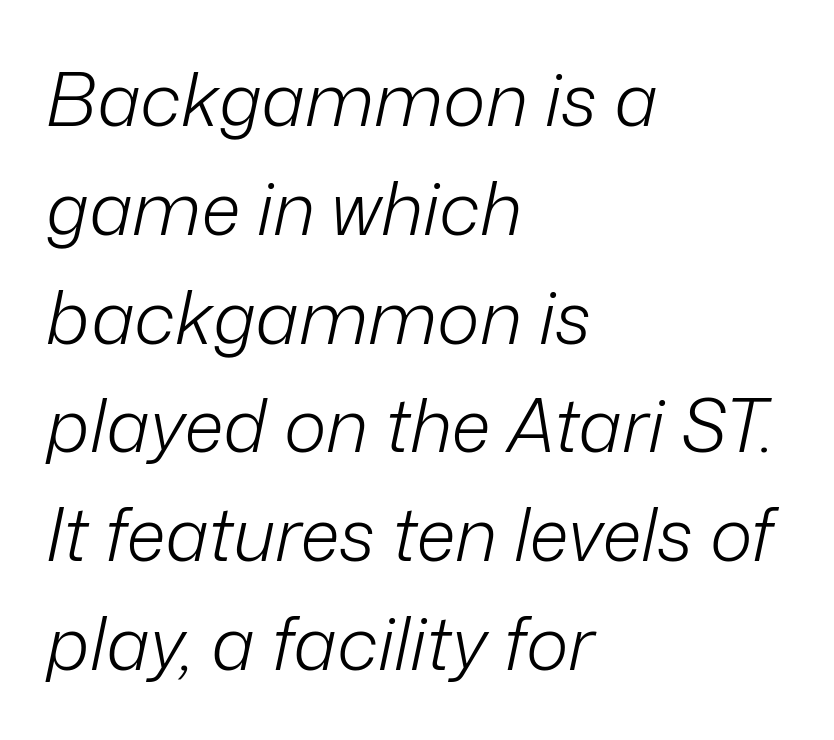
The typesetting does not lean heavy: it is not bold. Slant detected: the letters are inclined. Tracking value appears to be zero — textbook default spacing. Reading down the block, your eye returns to a fixed left position each line. No word sits above an underline.
